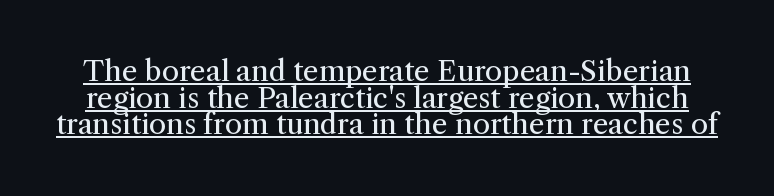
{"serif": "yes", "italic": "no", "bold": "no", "weight": "regular", "width": "normal", "stroke_contrast": "medium", "x_height": "medium", "monospaced": "no", "underline": "yes", "line_spacing": "tight", "line_spacing_ratio": 0.95, "letter_spacing": "normal", "letter_spacing_em": 0.0, "glyph_px": 28}
